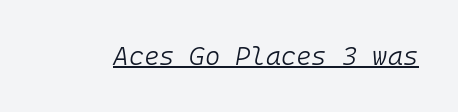
The image shows 26 px text type, italic (leaning right); set normal letter spacing, underlined.
